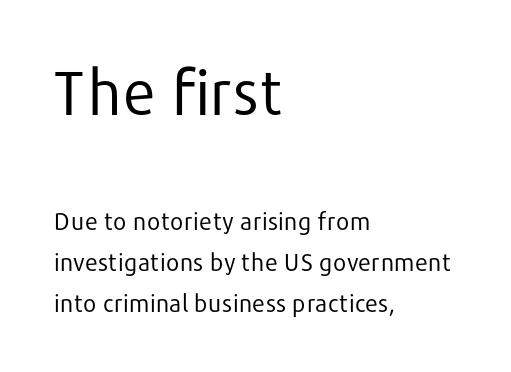
{"serif": "no", "italic": "no", "bold": "no", "weight": "regular", "width": "normal", "stroke_contrast": "low", "x_height": "medium", "monospaced": "no", "underline": "no", "align": "left", "line_spacing": "normal", "line_spacing_ratio": 1.7, "letter_spacing": "normal", "letter_spacing_em": 0.0, "larger_block": "first", "size_ratio": 2.54, "glyph_px": 61}
